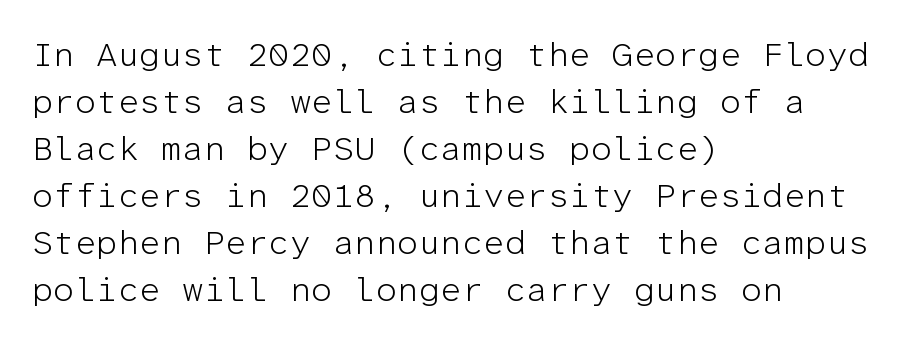
Check the space under the baseline: it is left empty. No heavy texture on the line: the type isn't bold. Vertical strokes here are truly vertical. The letters march in equal steps, a hallmark of fixed-pitch type. Typeset ragged right — the left edge is the straight one. How are the letters spaced? Ordinarily, with no added tracking.
